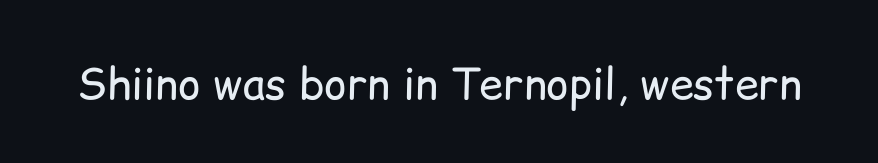
Q: Is the text bold? A: No.
Q: Is the text italic (slanted)? A: No, it is upright.
Q: Is the typeface a serif or a sans-serif typeface? A: Sans-serif.
Q: Is the text underlined? A: No.
Q: Is the spacing between letters normal or unusually wide? A: Normal.
Q: Width (condensed, normal, or wide)? A: Normal.
Q: Stroke contrast? A: Low.
Q: x-height? A: Medium.
Q: Monospaced? A: No.
